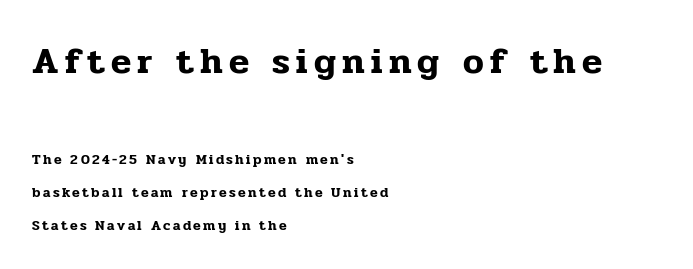
{"serif": "yes", "italic": "no", "width": "normal", "stroke_contrast": "low", "x_height": "medium", "monospaced": "no", "underline": "no", "align": "left", "line_spacing": "loose", "line_spacing_ratio": 2.34, "larger_block": "first", "size_ratio": 2.64, "glyph_px": 37}
